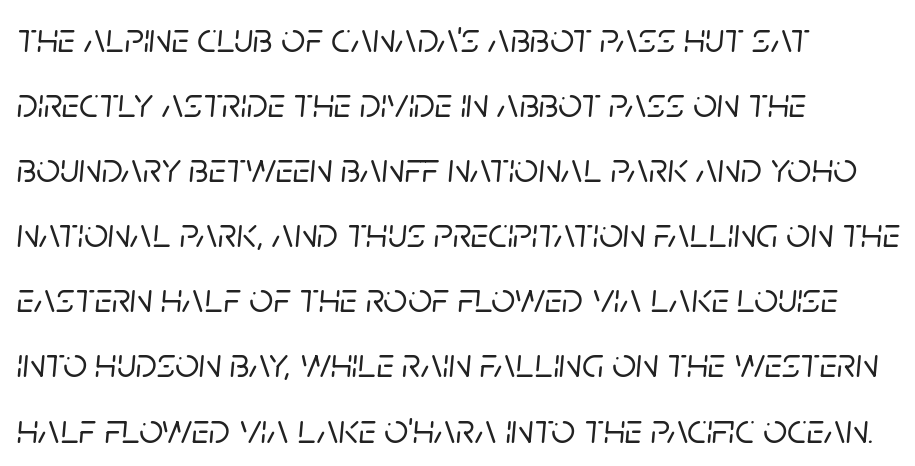
Q: Is the text italic (slanted)? A: Yes, it leans right by about 5 degrees.
Q: Is the text underlined? A: No.
Q: How is the paragraph aligned? A: Left-aligned.
Q: Is the spacing between letters normal or unusually wide? A: Normal.
Q: Is the spacing between lines tight, normal or loose? A: Normal.
Q: Width (condensed, normal, or wide)? A: Normal.
Q: Stroke contrast? A: Low.
Q: x-height? A: Large.
Q: Monospaced? A: No.
